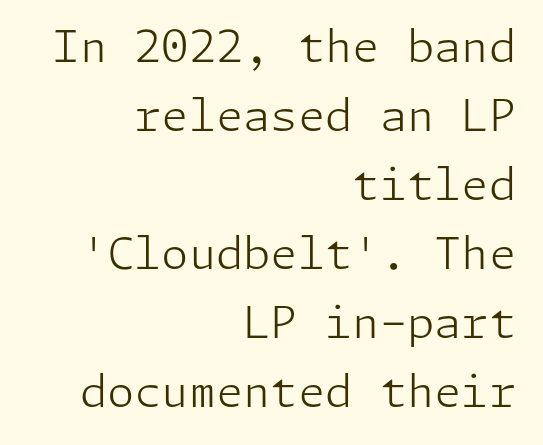
Every character sits straight up, as roman type does. Beneath every word, the page is bare. These lines stack with their right ends in a neat column. The characters display no serif detailing; their extremities are plain. Bold? No — there's no thickening of the strokes.
